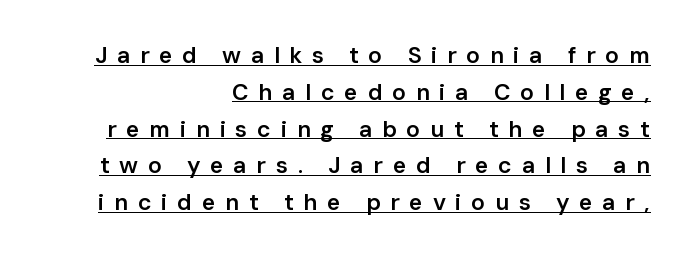
The rendered words wear a rule along their underside. The compositor pushed each line to the right boundary. Designer's note — italics off, roman on. What stands out about the letter spacing? Its width — letters are far apart. Weight: semibold (demi).
